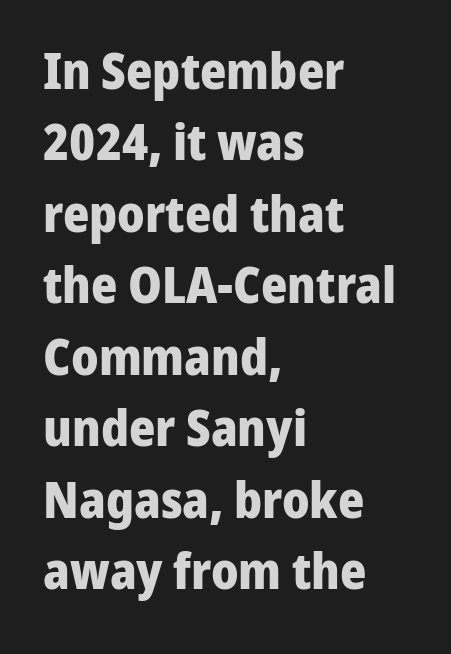
{"serif": "no", "italic": "no", "bold": "yes", "weight": "heavy", "width": "normal", "stroke_contrast": "low", "x_height": "medium", "monospaced": "no", "underline": "no", "align": "left", "line_spacing": "normal", "line_spacing_ratio": 1.43, "letter_spacing": "normal", "letter_spacing_em": 0.0, "glyph_px": 50}
